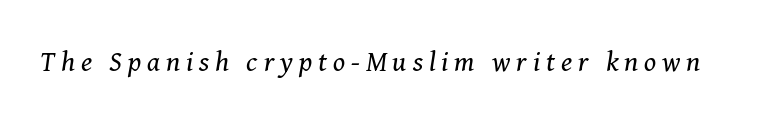
The passage shown has open, widely tracked lettering throughout. The rendering uses natural spacing where letterforms have individual widths. The typeface chosen for these lines features serifs. The axis of the letterforms is tilted away from vertical. Summary of weight: not heavy and not bold. The string is rendered with underlining switched off.
